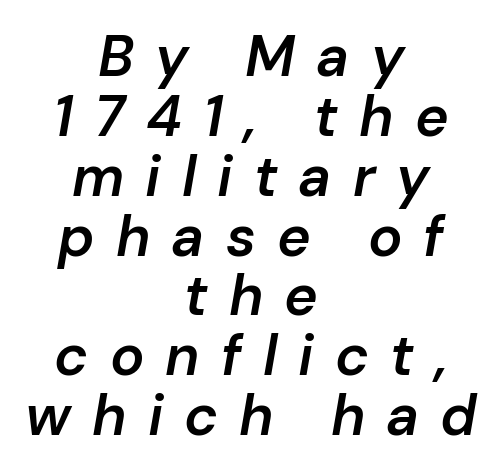
The image shows 57 px semibold type, italic (leaning right); set centered, tight line spacing (1.05x), unusually wide letter spacing (+0.37 em), not underlined; low stroke contrast and a medium x-height.
